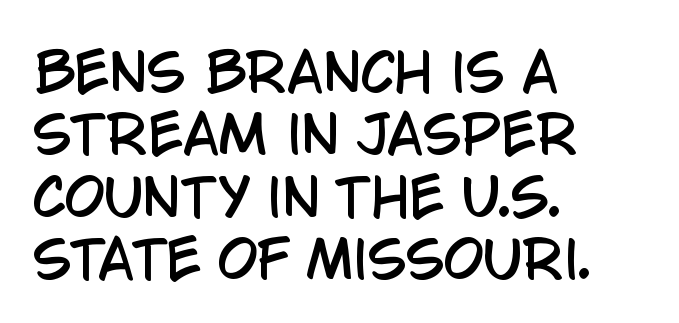
Q: Is the text italic (slanted)? A: No, it is upright.
Q: Is the typeface a serif or a sans-serif typeface? A: Sans-serif.
Q: Is the text underlined? A: No.
Q: How is the paragraph aligned? A: Left-aligned.
Q: Is the spacing between letters normal or unusually wide? A: Normal.
Q: Width (condensed, normal, or wide)? A: Condensed.
Q: Stroke contrast? A: Low.
Q: x-height? A: Large.
Q: Monospaced? A: No.
